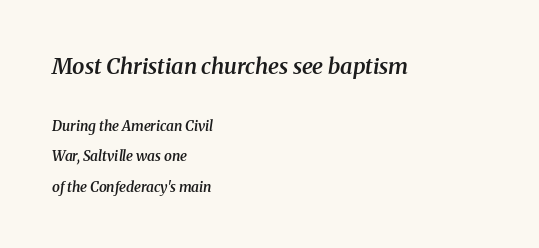
The image shows 22 px text type, italic (leaning right); set left-aligned, loose line spacing (2.16x), normal letter spacing, not underlined; the first (top) block is 1.57x larger.
